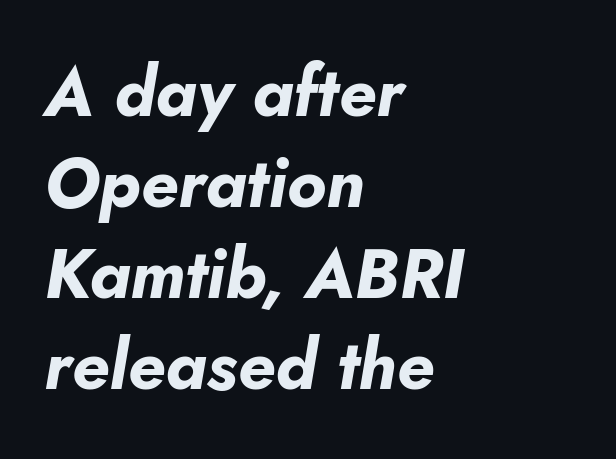
The passage shown leans; its letterforms are oblique. The strokes are fattened all the way to bold. Spacing verdict: proportional, widths tailored to each character. If you measured baseline to baseline, you'd find a middling distance. The letters sit at their default tracking, neither squeezed nor spread.
